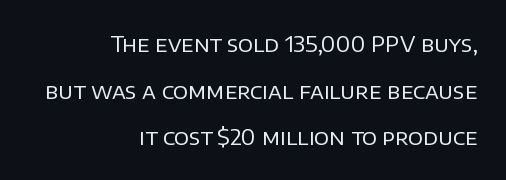
Q: Is the text bold? A: No.
Q: Is the text italic (slanted)? A: No, it is upright.
Q: Is the text underlined? A: No.
Q: How is the paragraph aligned? A: Right-aligned.
Q: Is the spacing between letters normal or unusually wide? A: Normal.
Q: Is the spacing between lines tight, normal or loose? A: Loose.
